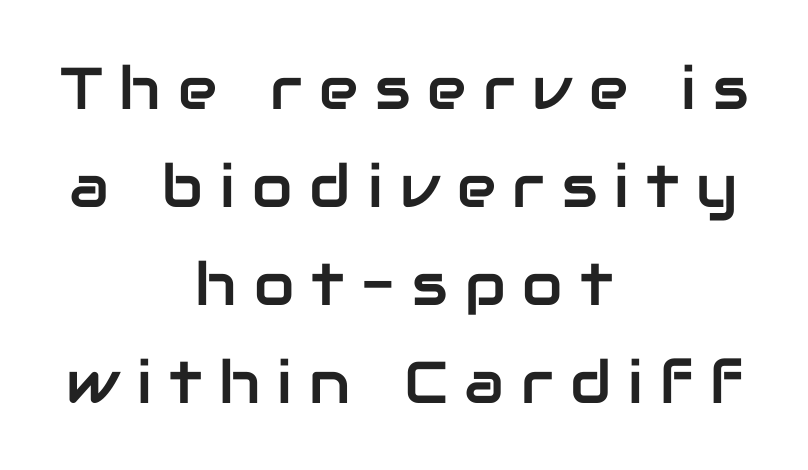
The image shows 59 px sans-serif type, upright; set centered, normal line spacing (1.66x), unusually wide letter spacing (+0.29 em), not underlined; low stroke contrast and a medium x-height.
